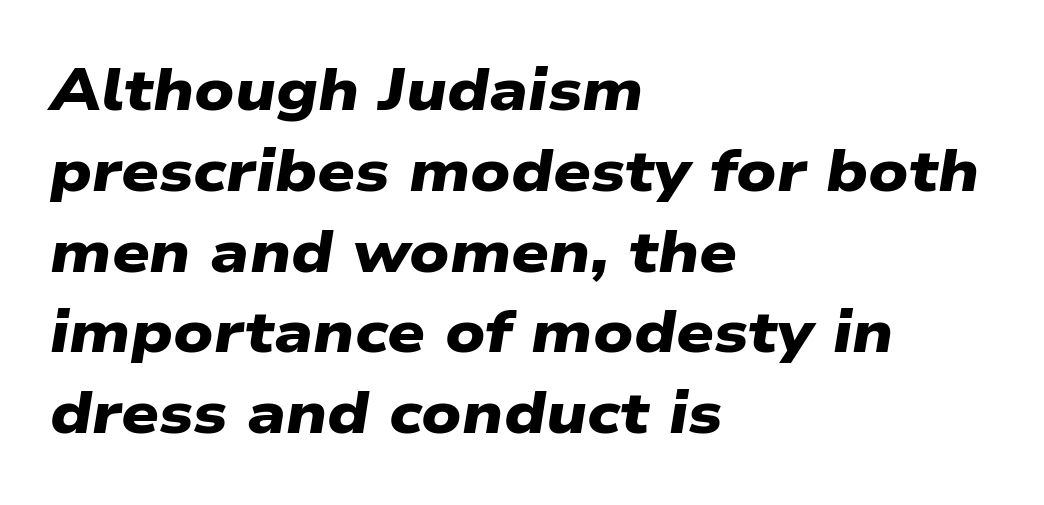
Q: Is the text bold? A: Yes.
Q: Is the typeface a serif or a sans-serif typeface? A: Sans-serif.
Q: Is the text underlined? A: No.
Q: How is the paragraph aligned? A: Left-aligned.
Q: Is the spacing between letters normal or unusually wide? A: Normal.
Q: Is the spacing between lines tight, normal or loose? A: Normal.
Q: Width (condensed, normal, or wide)? A: Wide.
Q: Stroke contrast? A: Low.
Q: x-height? A: Medium.
Q: Monospaced? A: No.
